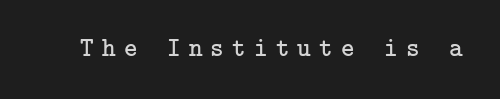
{"italic": "no", "bold": "no", "underline": "no", "letter_spacing": "wide", "letter_spacing_em": 0.31, "glyph_px": 26}
